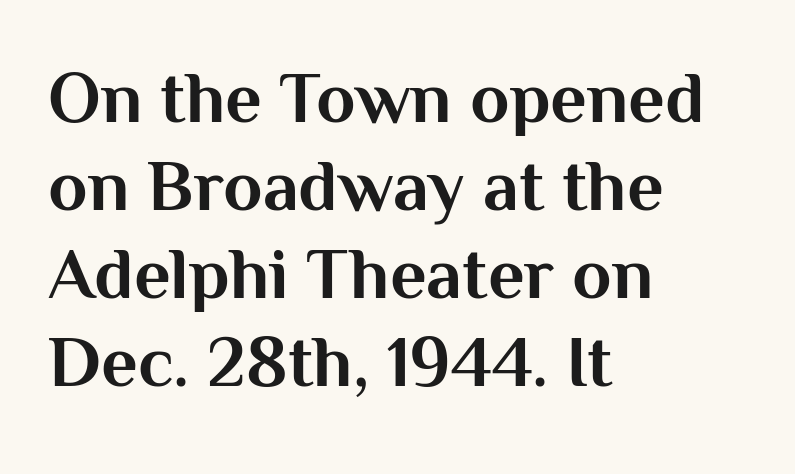
Q: Is the text bold? A: Yes.
Q: Is the text italic (slanted)? A: No, it is upright.
Q: Is the typeface a serif or a sans-serif typeface? A: Sans-serif.
Q: Is the text underlined? A: No.
Q: How is the paragraph aligned? A: Left-aligned.
Q: Is the spacing between letters normal or unusually wide? A: Normal.
Q: Width (condensed, normal, or wide)? A: Normal.
Q: Stroke contrast? A: Medium.
Q: x-height? A: Medium.
Q: Monospaced? A: No.
